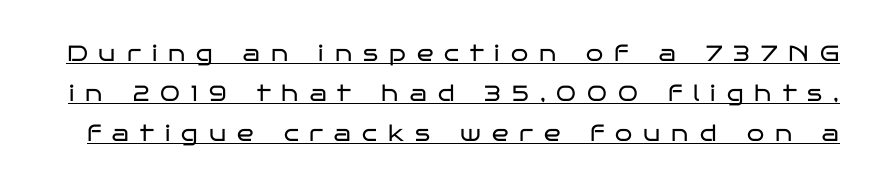
Words appear elongated and porous because spacing is wide. The specimen reads as upright at a glance. Heaviness? Minimal to ordinary, like unemphasized prose. Caption: lettering with a line underneath.
